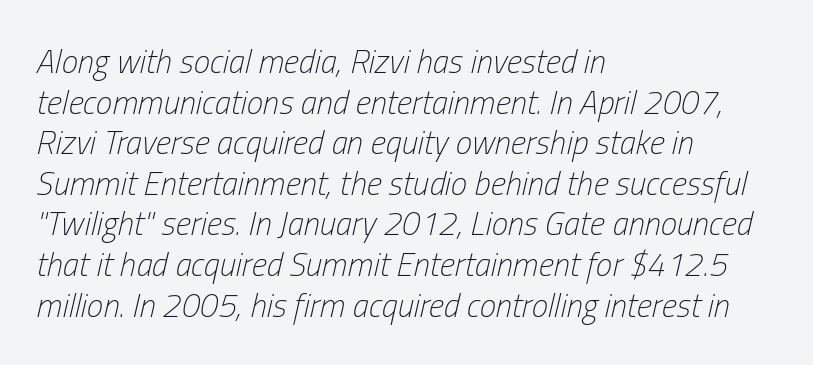
Q: Is the text bold? A: No.
Q: Is the text italic (slanted)? A: Yes, it leans right by about 13 degrees.
Q: Is the text underlined? A: No.
Q: How is the paragraph aligned? A: Left-aligned.
Q: Is the spacing between letters normal or unusually wide? A: Normal.
Q: Width (condensed, normal, or wide)? A: Condensed.
Q: Stroke contrast? A: Low.
Q: x-height? A: Medium.
Q: Monospaced? A: No.
